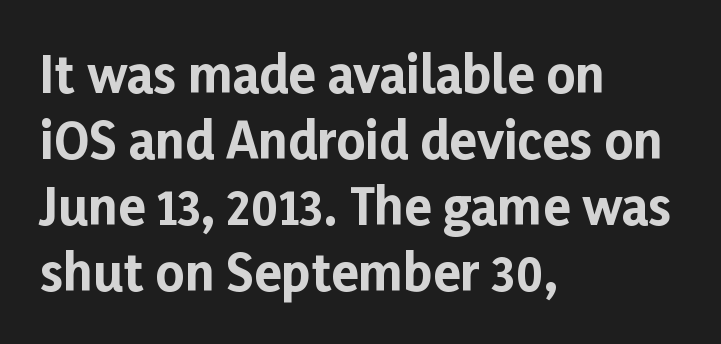
Q: Is the text bold? A: Yes.
Q: Is the text italic (slanted)? A: No, it is upright.
Q: Is the typeface a serif or a sans-serif typeface? A: Sans-serif.
Q: Is the text underlined? A: No.
Q: How is the paragraph aligned? A: Left-aligned.
Q: Is the spacing between letters normal or unusually wide? A: Normal.
Q: Is the spacing between lines tight, normal or loose? A: Normal.
Q: Width (condensed, normal, or wide)? A: Normal.
Q: Stroke contrast? A: Low.
Q: x-height? A: Medium.
Q: Monospaced? A: No.
